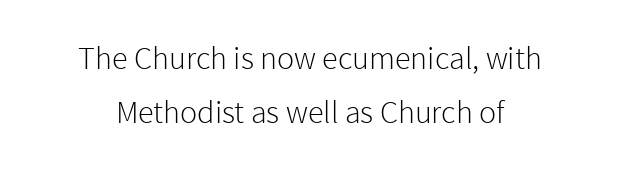
The face looks like a standard text weight, possibly lighter. The horizontal fit of the characters is conventional and even. Italic? Not at all — the glyphs are vertical. Type without underlining. Looks like regular typesetting: each glyph gets only the width it needs. Note: no serifs on the glyphs.
